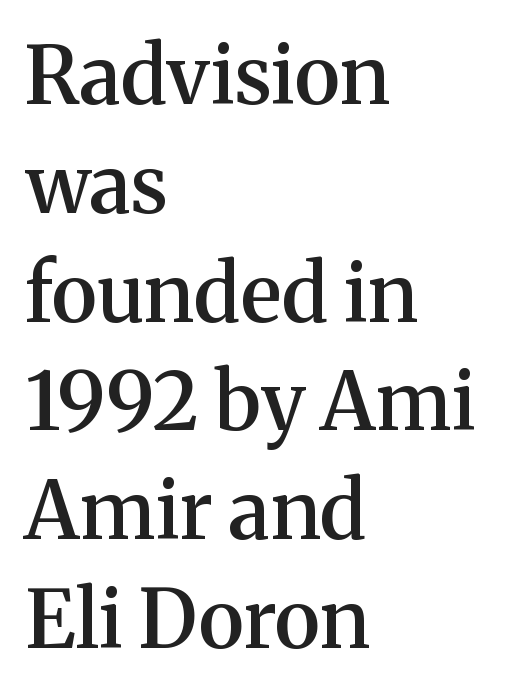
The image shows 80 px semibold serif type, upright; set left-aligned, normal line spacing (1.36x), normal letter spacing, not underlined; medium stroke contrast and a medium x-height.
